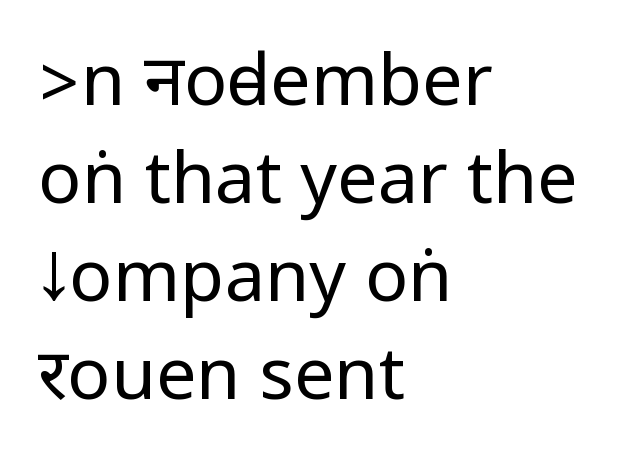
Each row of text sits above clean, open space. Regular leading. The rendering anchors every line to the left-hand side. You can tell from the bare stems that sans-serif type was used. Honestly, the letter spacing is just normal — you wouldn't notice it.
